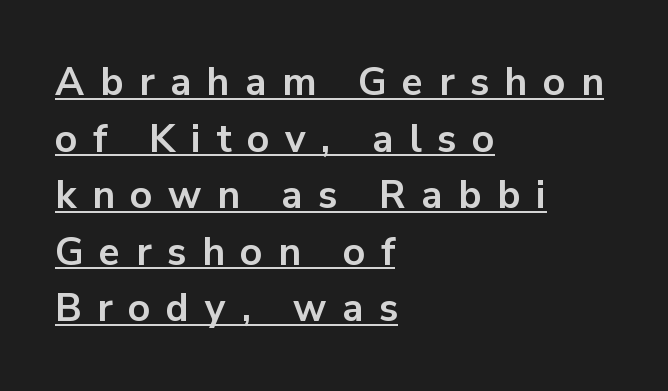
{"serif": "no", "italic": "no", "bold": "yes", "weight": "bold", "width": "normal", "stroke_contrast": "low", "x_height": "medium", "monospaced": "no", "underline": "yes", "align": "left", "line_spacing": "normal", "line_spacing_ratio": 1.45, "letter_spacing": "wide", "letter_spacing_em": 0.4, "glyph_px": 39}
